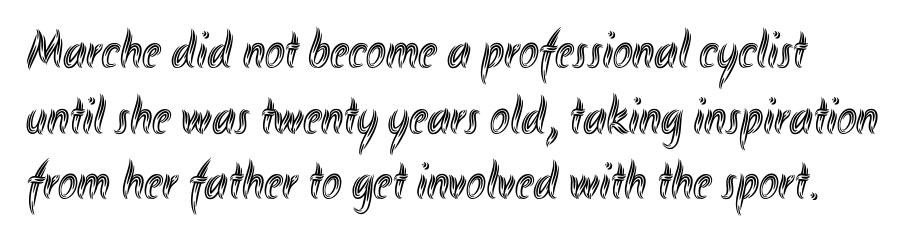
Q: Is the text italic (slanted)? A: Yes.
Q: Is the text underlined? A: No.
Q: Is the spacing between letters normal or unusually wide? A: Normal.
Q: Width (condensed, normal, or wide)? A: Condensed.
Q: x-height? A: Small.
Q: Monospaced? A: No.
